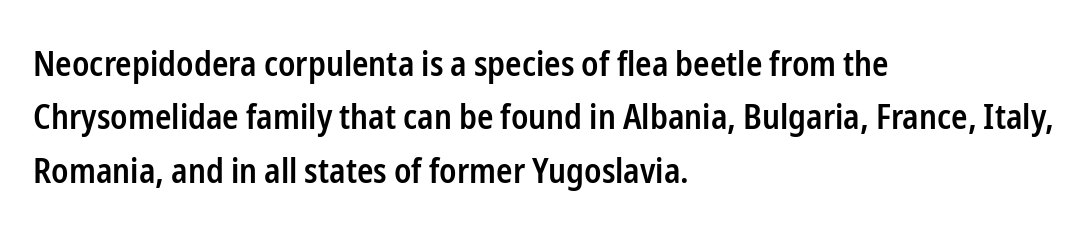
The image shows 34 px semibold, condensed sans-serif type, upright; set left-aligned, normal line spacing (1.57x), normal letter spacing, not underlined; low stroke contrast and a medium x-height.
